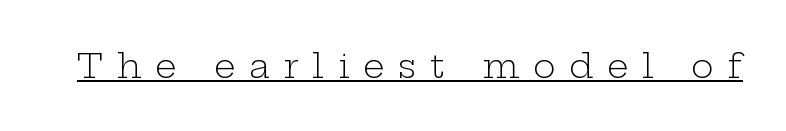
Q: Is the text bold? A: No.
Q: Is the text italic (slanted)? A: No, it is upright.
Q: Is the typeface a serif or a sans-serif typeface? A: Serif.
Q: Is the text underlined? A: Yes.
Q: Is the spacing between letters normal or unusually wide? A: Unusually wide.
Q: Width (condensed, normal, or wide)? A: Wide.
Q: Stroke contrast? A: Low.
Q: x-height? A: Medium.
Q: Monospaced? A: No.
